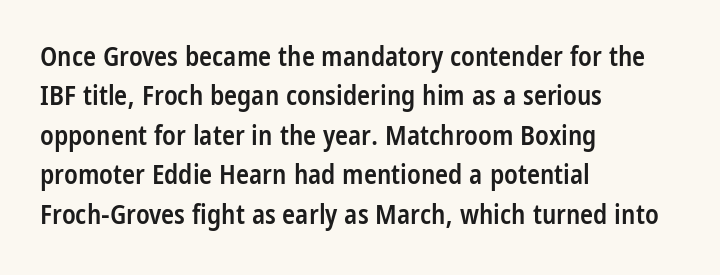
Q: Is the text bold? A: Semi-bold.
Q: Is the text italic (slanted)? A: No, it is upright.
Q: Is the text underlined? A: No.
Q: How is the paragraph aligned? A: Left-aligned.
Q: Is the spacing between letters normal or unusually wide? A: Normal.
Q: Is the spacing between lines tight, normal or loose? A: Normal.
